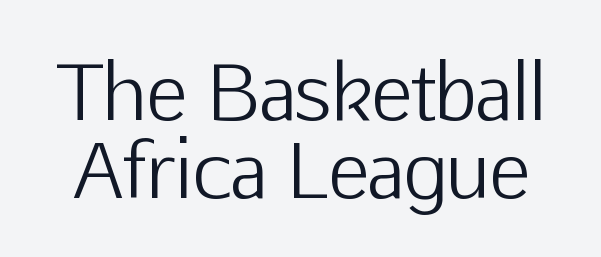
Q: Is the text bold? A: No.
Q: Is the text italic (slanted)? A: No, it is upright.
Q: Is the typeface a serif or a sans-serif typeface? A: Sans-serif.
Q: Is the text underlined? A: No.
Q: Is the spacing between letters normal or unusually wide? A: Normal.
Q: Is the spacing between lines tight, normal or loose? A: Tight.
Q: Width (condensed, normal, or wide)? A: Normal.
Q: Stroke contrast? A: Low.
Q: x-height? A: Medium.
Q: Monospaced? A: No.
